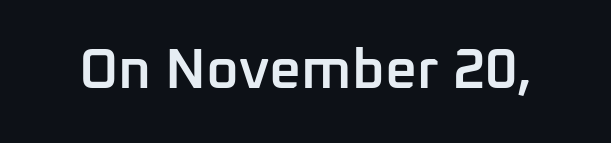
The image shows 56 px semibold sans-serif type, upright; set normal letter spacing, not underlined; low stroke contrast and a medium x-height.
